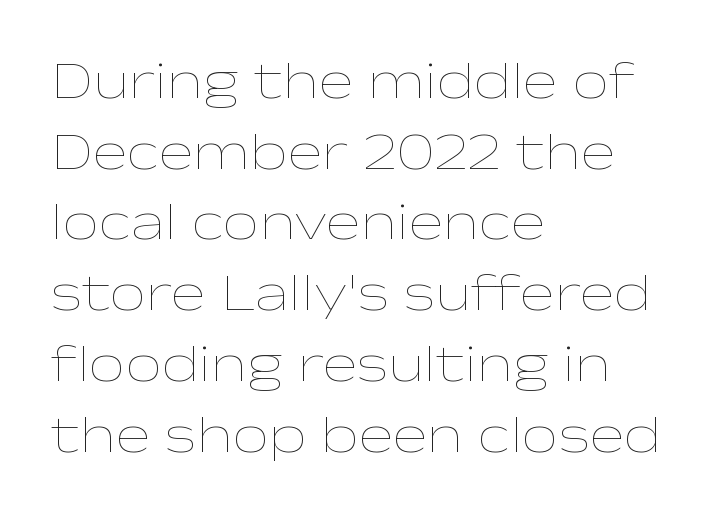
The image shows 52 px thin, wide type, upright; set left-aligned, normal line spacing (1.36x), normal letter spacing, not underlined; low stroke contrast and a medium x-height.
